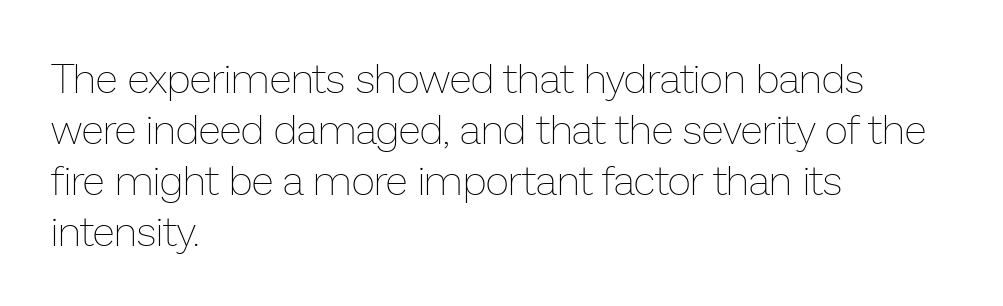
Q: Is the text bold? A: No.
Q: Is the text italic (slanted)? A: No, it is upright.
Q: Is the text underlined? A: No.
Q: How is the paragraph aligned? A: Left-aligned.
Q: Is the spacing between letters normal or unusually wide? A: Normal.
Q: Width (condensed, normal, or wide)? A: Normal.
Q: Stroke contrast? A: Low.
Q: x-height? A: Medium.
Q: Monospaced? A: No.
